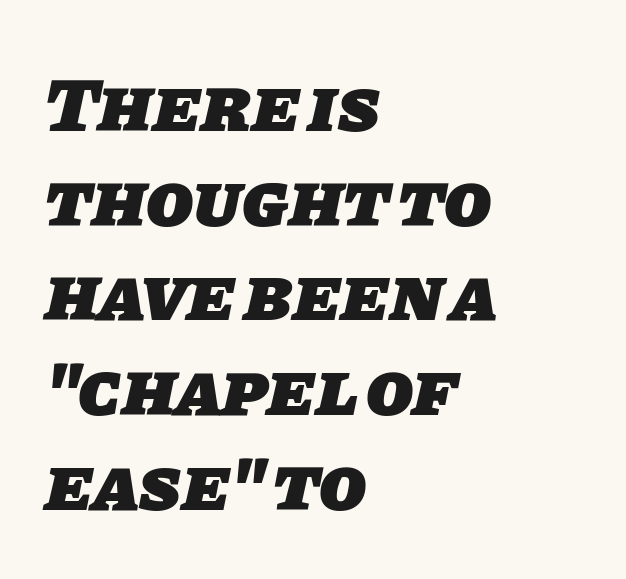
{"bold": "yes", "weight": "heavy", "width": "normal", "stroke_contrast": "low", "x_height": "large", "monospaced": "no", "underline": "no", "align": "left", "line_spacing_ratio": 1.23, "letter_spacing": "normal", "letter_spacing_em": 0.0, "glyph_px": 77}
